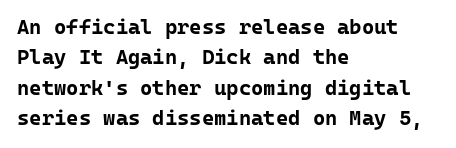
{"italic": "no", "bold": "yes", "underline": "no", "align": "left", "line_spacing": "normal", "line_spacing_ratio": 1.45, "letter_spacing": "normal", "letter_spacing_em": 0.0, "glyph_px": 21}
